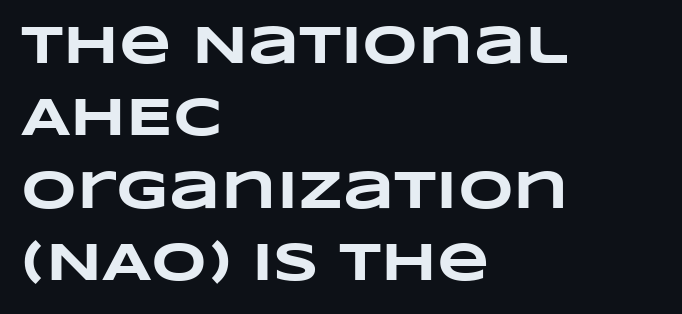
Q: Is the text bold? A: Yes.
Q: Is the text underlined? A: No.
Q: How is the paragraph aligned? A: Left-aligned.
Q: Is the spacing between letters normal or unusually wide? A: Normal.
Q: Is the spacing between lines tight, normal or loose? A: Normal.
Q: Width (condensed, normal, or wide)? A: Wide.
Q: Stroke contrast? A: Low.
Q: x-height? A: Large.
Q: Monospaced? A: No.
